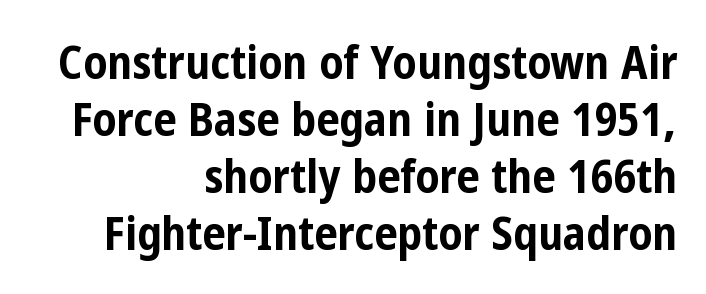
{"serif": "no", "italic": "no", "bold": "yes", "weight": "bold", "width": "condensed", "stroke_contrast": "low", "x_height": "medium", "monospaced": "no", "underline": "no", "align": "right", "line_spacing_ratio": 1.24, "letter_spacing": "normal", "letter_spacing_em": 0.0, "glyph_px": 46}
